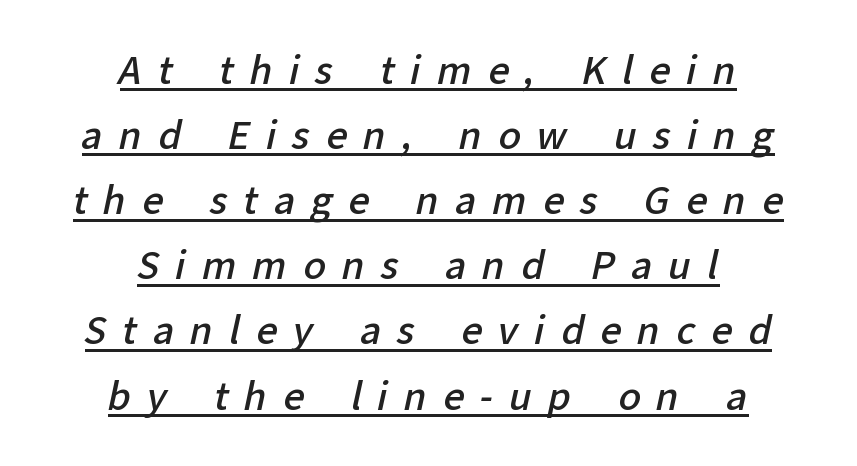
The rendering positions every line midway between the sides. The passage shown is typeset with a sans-serif family. The passage shown is typed in a proportional face where columns would drift. Caption: expanded tracking, letters set apart. Every word sits above its own underline.
